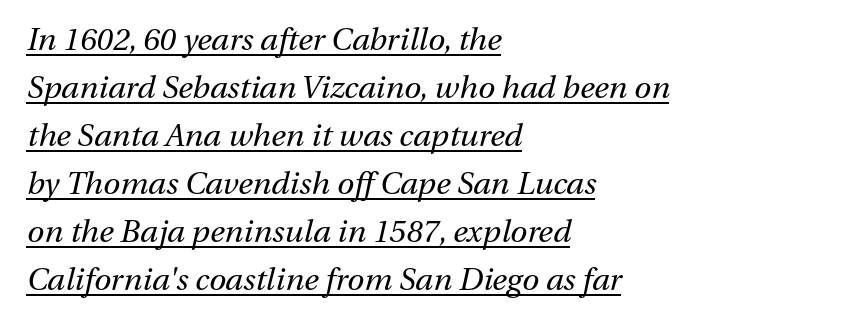
The font's italic variant was chosen for this text. The passage shown is not bold in any degree. The lines in this sample share a left origin and differ only in where they stop. The letters advance in unequal steps, a hallmark of proportional type. What decoration does the sample have? An underline. Horizontal bands of white between lines are of average thickness.
